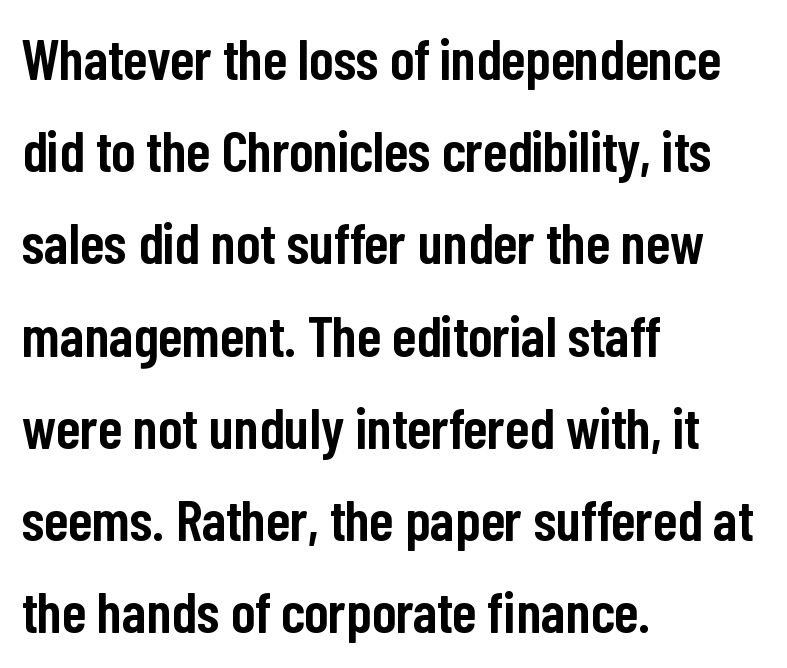
The image shows 58 px semibold, condensed sans-serif type, upright; set left-aligned, normal line spacing (1.59x), normal letter spacing, not underlined; low stroke contrast and a medium x-height.
